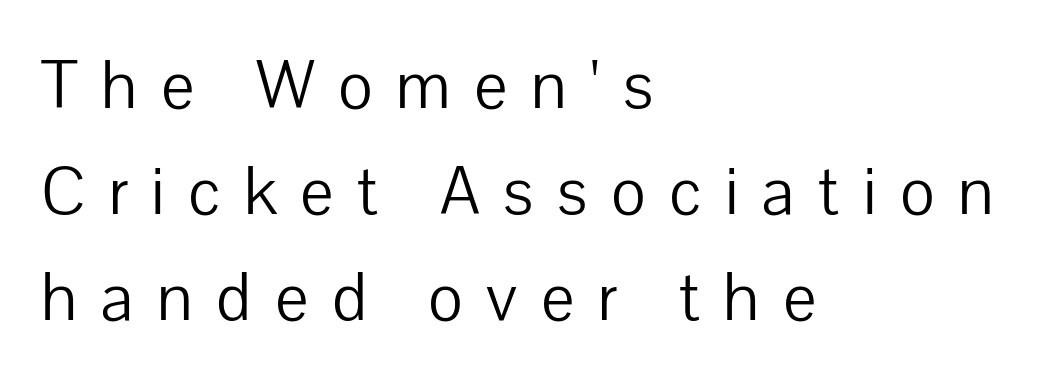
{"serif": "no", "italic": "no", "bold": "no", "weight": "light", "width": "normal", "stroke_contrast": "low", "x_height": "medium", "monospaced": "no", "underline": "no", "align": "left", "line_spacing": "normal", "line_spacing_ratio": 1.58, "letter_spacing": "wide", "letter_spacing_em": 0.35, "glyph_px": 67}
